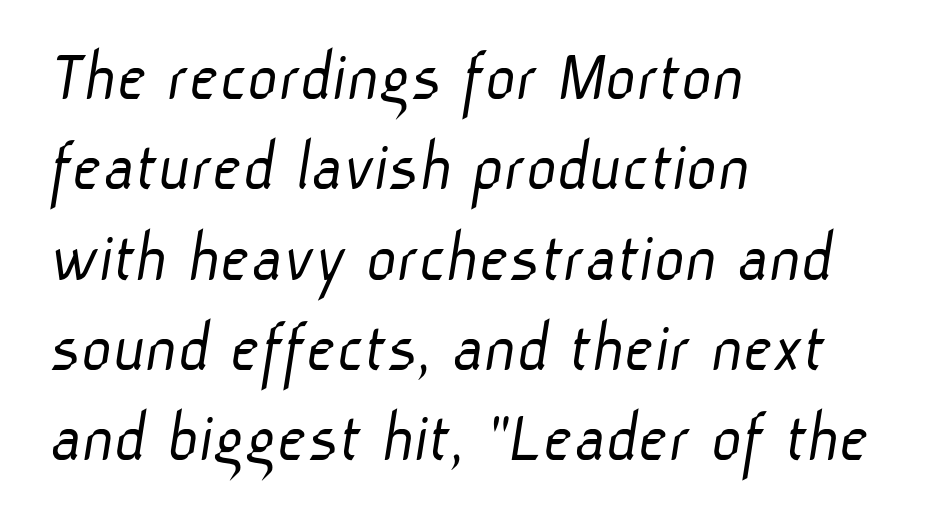
{"serif": "no", "bold": "no", "weight": "light", "width": "normal", "stroke_contrast": "low", "x_height": "medium", "monospaced": "no", "underline": "no", "align": "left", "line_spacing_ratio": 1.22, "letter_spacing": "normal", "letter_spacing_em": 0.0, "glyph_px": 74}
